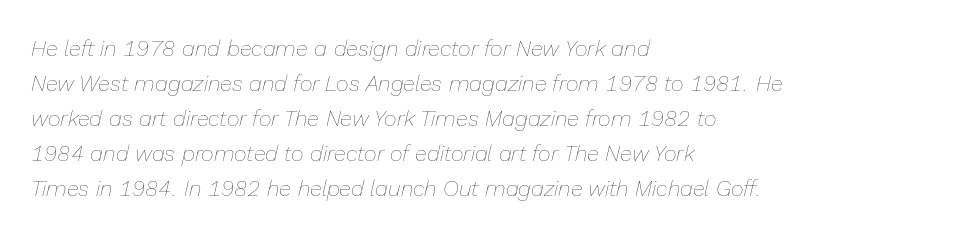
Q: Is the text bold? A: No.
Q: Is the text italic (slanted)? A: Yes, it leans right by about 13 degrees.
Q: Is the text underlined? A: No.
Q: How is the paragraph aligned? A: Left-aligned.
Q: Is the spacing between letters normal or unusually wide? A: Normal.
Q: Is the spacing between lines tight, normal or loose? A: Normal.
